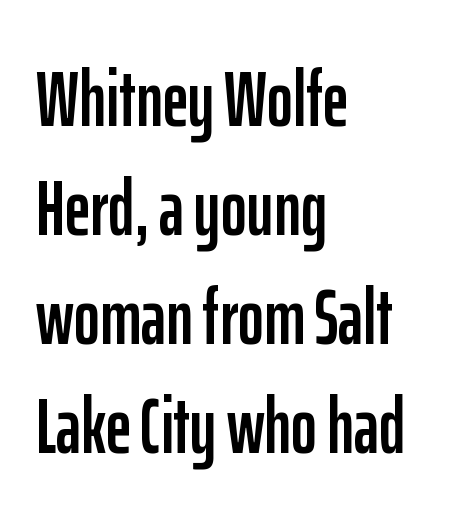
Q: Is the text italic (slanted)? A: No, it is upright.
Q: Is the typeface a serif or a sans-serif typeface? A: Sans-serif.
Q: Is the text underlined? A: No.
Q: How is the paragraph aligned? A: Left-aligned.
Q: Is the spacing between letters normal or unusually wide? A: Normal.
Q: Is the spacing between lines tight, normal or loose? A: Normal.
Q: Width (condensed, normal, or wide)? A: Condensed.
Q: Stroke contrast? A: Low.
Q: x-height? A: Medium.
Q: Monospaced? A: No.
